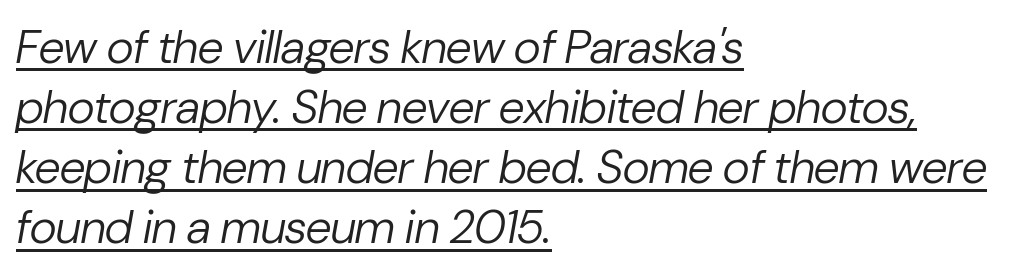
Q: Is the text bold? A: No.
Q: Is the text italic (slanted)? A: Yes, it leans right by about 10 degrees.
Q: Is the text underlined? A: Yes.
Q: How is the paragraph aligned? A: Left-aligned.
Q: Is the spacing between letters normal or unusually wide? A: Normal.
Q: Is the spacing between lines tight, normal or loose? A: Normal.
Q: Width (condensed, normal, or wide)? A: Normal.
Q: Stroke contrast? A: Low.
Q: x-height? A: Medium.
Q: Monospaced? A: No.
